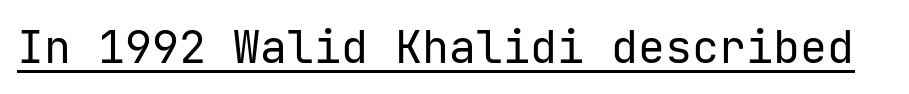
The weight would be labelled regular, book, light, or lighter still. Posture: upright roman. Nothing unusual about the tracking: characters are spaced as the font intends. The rendering shows plain stroke endings on the letterforms — a sans-serif design. Somebody hit Ctrl+U on this one — the words are underlined.
